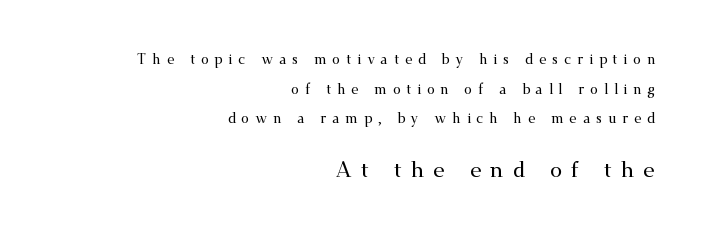
{"italic": "no", "underline": "no", "align": "right", "line_spacing": "loose", "line_spacing_ratio": 2.12, "letter_spacing": "wide", "letter_spacing_em": 0.41, "larger_block": "second", "size_ratio": 1.57, "glyph_px": 22}
